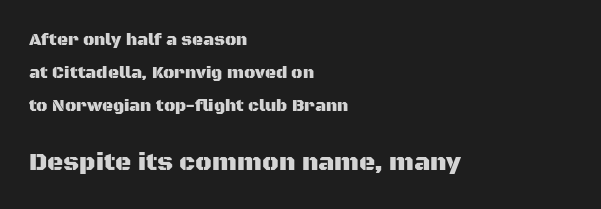
The image shows 25 px text type, upright; set left-aligned, loose line spacing (1.93x), normal letter spacing, not underlined; the second (bottom) block is 1.47x larger.
